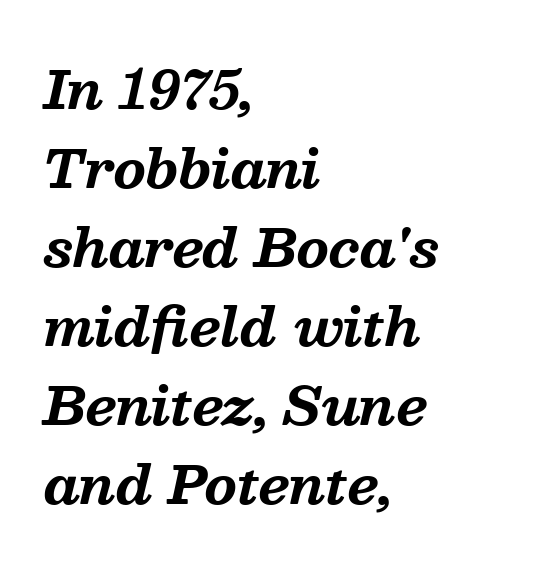
The image shows 52 px bold serif type, italic (leaning right); set left-aligned, normal line spacing (1.52x), normal letter spacing, not underlined; medium stroke contrast and a medium x-height.
